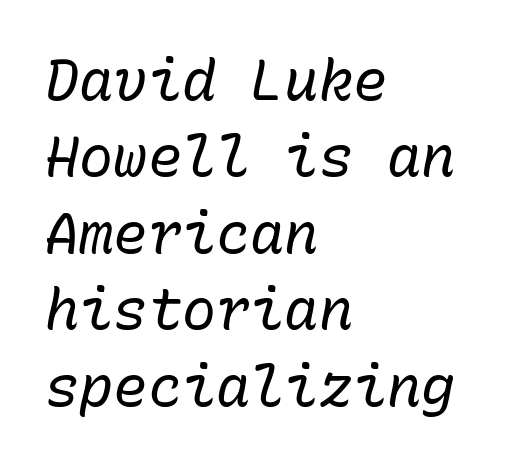
The image shows 57 px regular-weight type, italic (leaning right), monospaced; set left-aligned, normal line spacing (1.34x), normal letter spacing, not underlined; low stroke contrast and a medium x-height.
